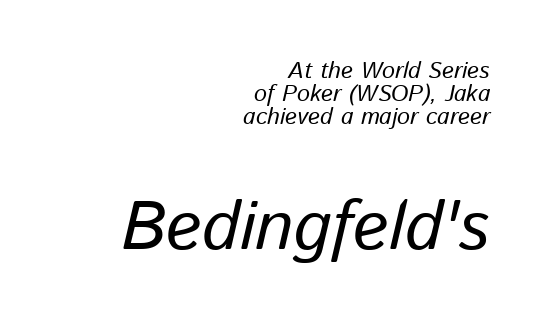
Q: Is the text bold? A: No.
Q: Is the text italic (slanted)? A: Yes, it leans right by about 13 degrees.
Q: Is the text underlined? A: No.
Q: How is the paragraph aligned? A: Right-aligned.
Q: Is the spacing between letters normal or unusually wide? A: Normal.
Q: Is the spacing between lines tight, normal or loose? A: Tight.
Q: Which block of text is set in a larger size, the first (top) or the second (bottom)? A: The second (bottom) one.
Q: Width (condensed, normal, or wide)? A: Normal.
Q: Stroke contrast? A: Low.
Q: x-height? A: Medium.
Q: Monospaced? A: No.
